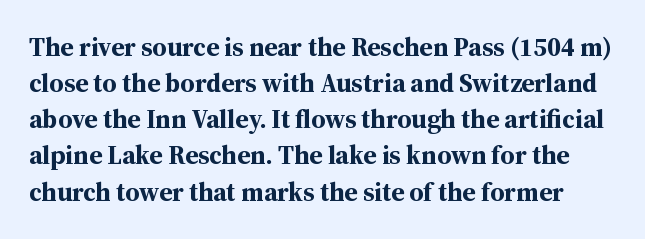
{"italic": "no", "bold": "yes", "underline": "no", "line_spacing": "normal", "line_spacing_ratio": 1.39, "letter_spacing": "normal", "letter_spacing_em": 0.0, "glyph_px": 26}
